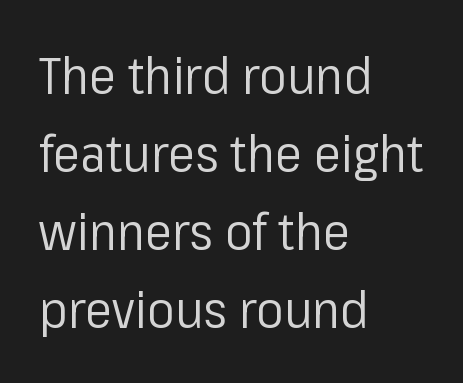
Stems and bowls with no extra thickness — not bold. Underline: absent. Where is the straight margin? On the left. The text was rendered using a sans face with plain stroke endings. Upright lettering throughout.
